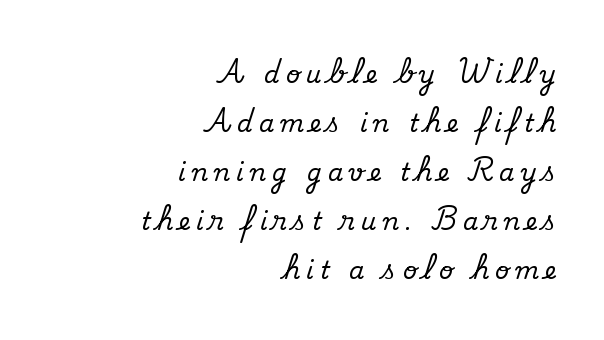
Q: Is the text italic (slanted)? A: Yes.
Q: Is the text underlined? A: No.
Q: How is the paragraph aligned? A: Right-aligned.
Q: Is the spacing between letters normal or unusually wide? A: Unusually wide.
Q: Is the spacing between lines tight, normal or loose? A: Loose.
